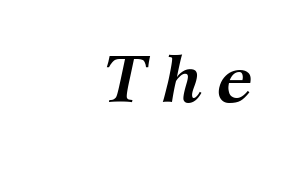
The image shows 66 px semibold serif type, italic (leaning right); set unusually wide letter spacing (+0.2 em), not underlined; medium stroke contrast and a medium x-height.
